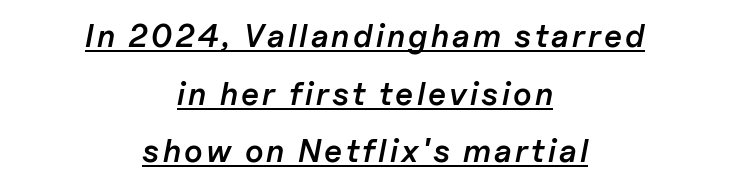
The image shows 32 px semibold type, italic (leaning right); set centered, line spacing 1.8x, underlined; low stroke contrast and a medium x-height.
